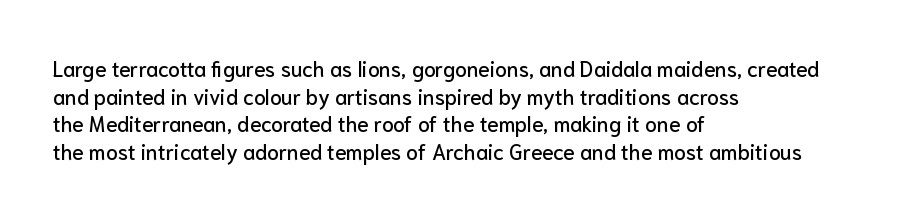
{"italic": "no", "underline": "no", "align": "left", "line_spacing": "normal", "line_spacing_ratio": 1.31, "letter_spacing": "normal", "letter_spacing_em": 0.0, "glyph_px": 21}
